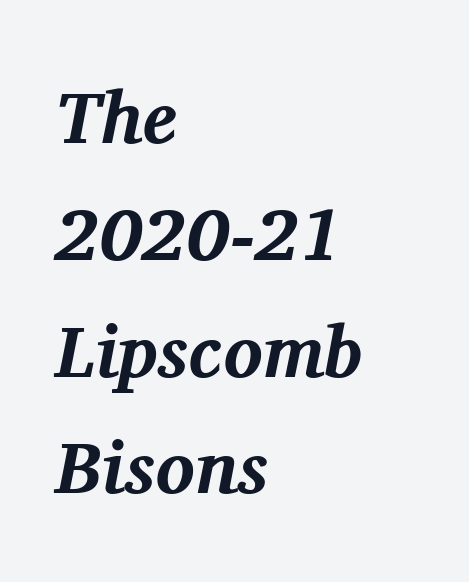
{"serif": "yes", "italic": "yes", "lean": "right", "slant_degrees": 11, "bold": "yes", "weight": "bold", "width": "normal", "stroke_contrast": "medium", "x_height": "medium", "monospaced": "no", "underline": "no", "align": "left", "line_spacing": "normal", "line_spacing_ratio": 1.6, "letter_spacing": "normal", "letter_spacing_em": 0.0, "glyph_px": 73}
